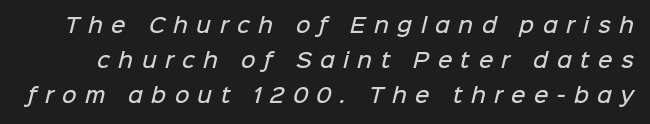
The image shows 20 px text type; set line spacing 1.76x, unusually wide letter spacing (+0.42 em), not underlined.
